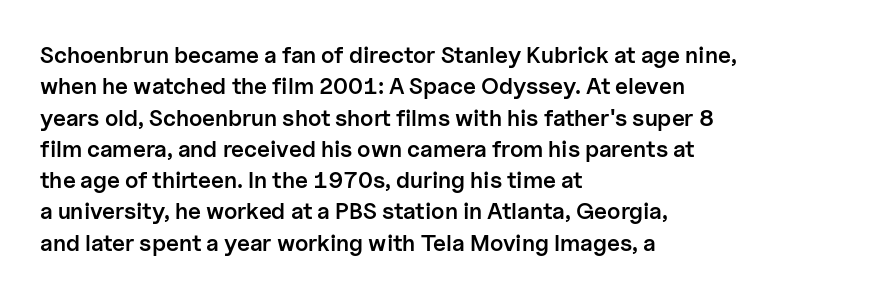
{"italic": "no", "bold": "semi", "underline": "no", "align": "left", "line_spacing": "normal", "line_spacing_ratio": 1.36, "letter_spacing": "normal", "letter_spacing_em": 0.0, "glyph_px": 23}
